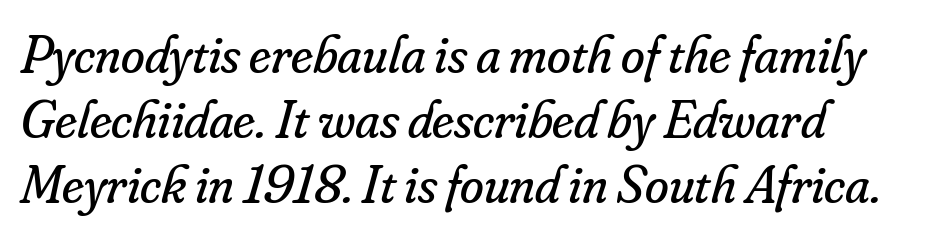
{"serif": "yes", "italic": "yes", "lean": "right", "slant_degrees": 16, "bold": "no", "weight": "regular", "width": "normal", "stroke_contrast": "low", "x_height": "small", "monospaced": "no", "underline": "no", "align": "left", "line_spacing_ratio": 1.2, "letter_spacing": "normal", "letter_spacing_em": 0.0, "glyph_px": 54}
